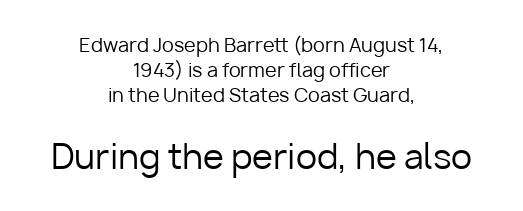
The image shows 34 px regular-weight sans-serif type, upright; set centered, normal line spacing (1.31x), normal letter spacing, not underlined; the second (bottom) block is 1.79x larger; low stroke contrast and a medium x-height.
